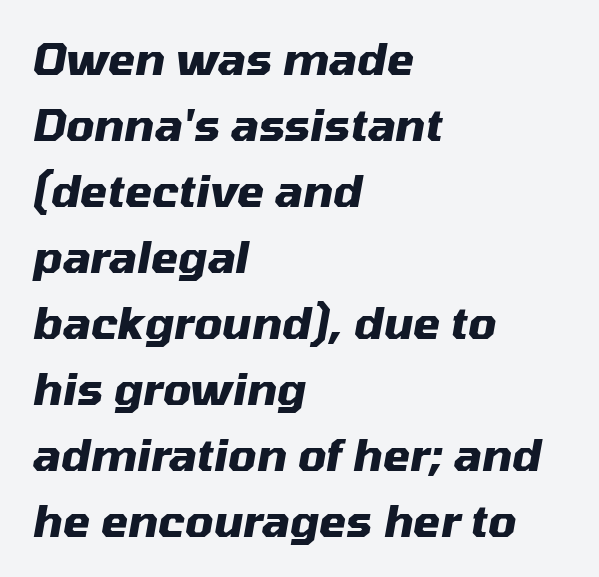
{"italic": "yes", "lean": "right", "slant_degrees": 10, "bold": "yes", "weight": "heavy", "width": "normal", "stroke_contrast": "medium", "x_height": "medium", "monospaced": "no", "underline": "no", "align": "left", "line_spacing": "normal", "line_spacing_ratio": 1.5, "letter_spacing": "normal", "letter_spacing_em": 0.0, "glyph_px": 44}
